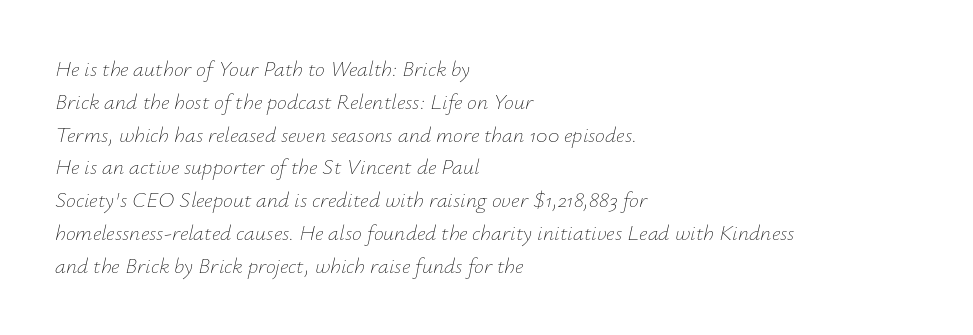
Nothing unusual about the tracking: characters are spaced as the font intends. This reads as an unemphasized weight, regular at the heaviest. The paragraph shown leans on its left margin. Does the lettering tilt? It does — this is italic. Reading down the column, the eye jumps a familiar distance to each next line.
